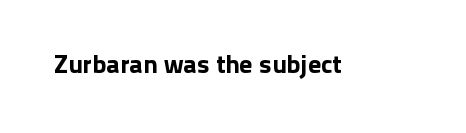
The image shows 26 px text type, upright; set normal letter spacing, not underlined.
